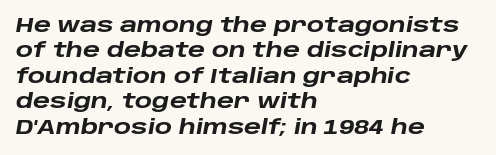
{"italic": "yes", "lean": "right", "slant_degrees": 10, "bold": "yes", "underline": "no", "align": "left", "line_spacing": "normal", "line_spacing_ratio": 1.27, "letter_spacing": "normal", "letter_spacing_em": 0.0, "glyph_px": 20}
